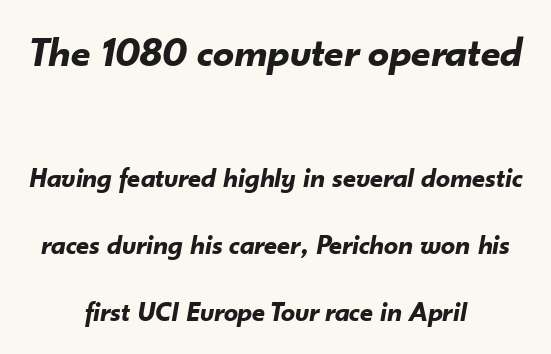
{"italic": "yes", "lean": "right", "slant_degrees": 10, "bold": "yes", "weight": "bold", "width": "normal", "stroke_contrast": "low", "x_height": "small", "monospaced": "no", "underline": "no", "align": "center", "line_spacing": "loose", "line_spacing_ratio": 2.39, "letter_spacing": "normal", "letter_spacing_em": 0.0, "larger_block": "first", "size_ratio": 1.5, "glyph_px": 42}
